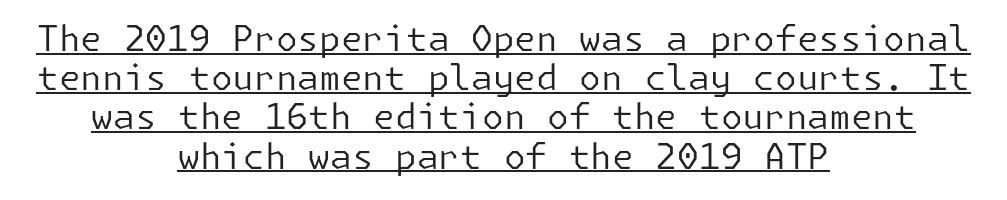
Honestly, the underline is the first thing you notice here. Compared with a typical body face, this is equally light or lighter still. In CSS terms this would be text-align: center. The typeface chosen for these lines omits serifs. A typesetter would call this leading minimal, almost set solid.
